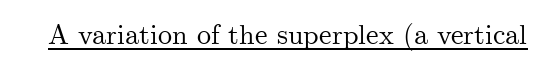
The glyphs in this specimen are seriffed. The words here are underlined. No italicization has been applied; the sample stays upright. You could not count columns in this text — the font is proportionally spaced.
